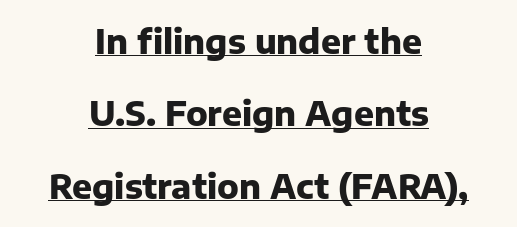
The image shows 33 px heavy sans-serif type, upright; set centered, loose line spacing (2.19x), normal letter spacing, underlined; low stroke contrast and a medium x-height.
